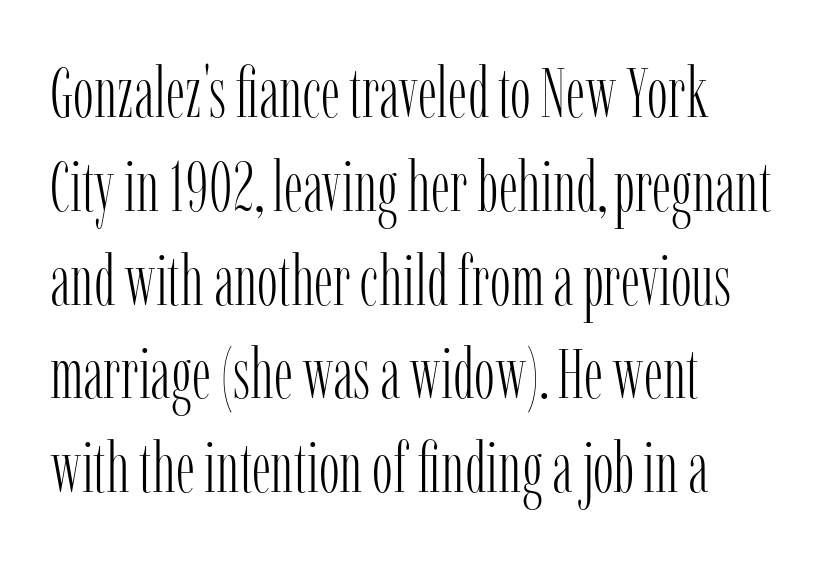
The image shows 70 px light, condensed serif type, upright; set left-aligned, normal line spacing (1.34x), normal letter spacing, not underlined; low stroke contrast and a medium x-height.
